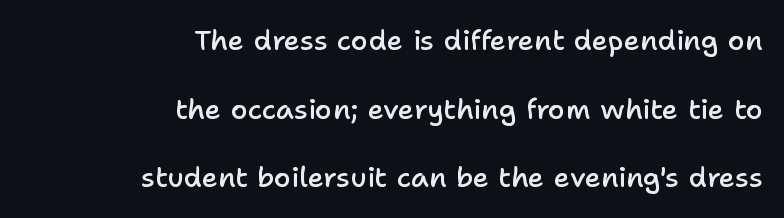
The image shows 28 px semibold sans-serif type, upright; set right-aligned, loose line spacing (2.45x), normal letter spacing, not underlined; low stroke contrast and a medium x-height.
